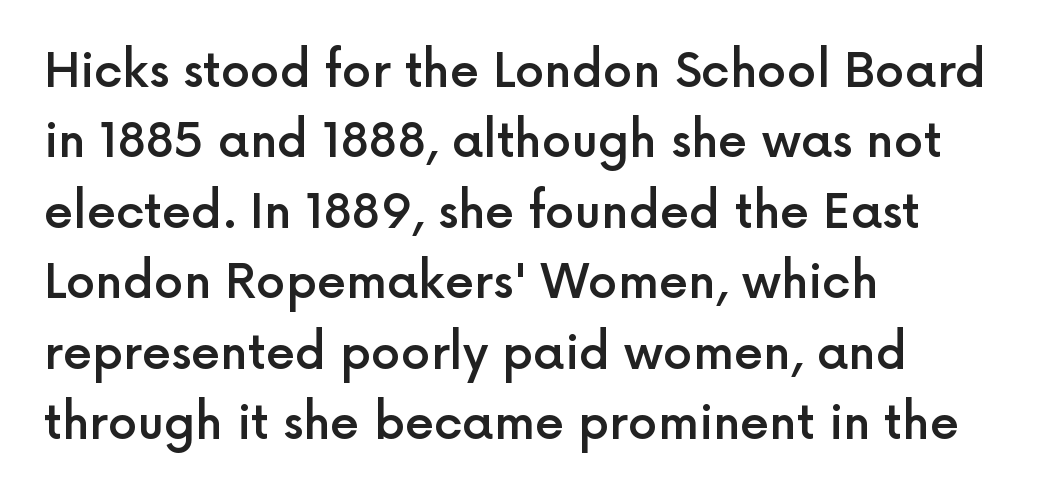
Q: Is the text bold? A: Semi-bold.
Q: Is the text italic (slanted)? A: No, it is upright.
Q: Is the typeface a serif or a sans-serif typeface? A: Sans-serif.
Q: Is the text underlined? A: No.
Q: How is the paragraph aligned? A: Left-aligned.
Q: Is the spacing between letters normal or unusually wide? A: Normal.
Q: Is the spacing between lines tight, normal or loose? A: Normal.
Q: Width (condensed, normal, or wide)? A: Normal.
Q: x-height? A: Medium.
Q: Monospaced? A: No.
